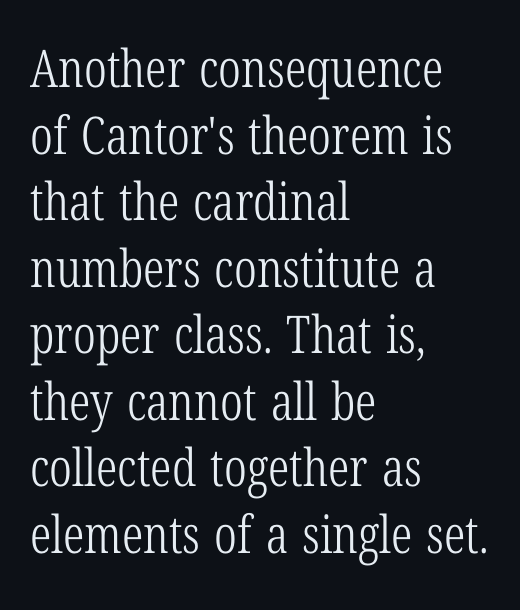
{"serif": "yes", "italic": "no", "bold": "no", "weight": "light", "width": "condensed", "stroke_contrast": "low", "x_height": "medium", "monospaced": "no", "underline": "no", "align": "left", "line_spacing": "normal", "line_spacing_ratio": 1.28, "letter_spacing": "normal", "letter_spacing_em": 0.0, "glyph_px": 52}
